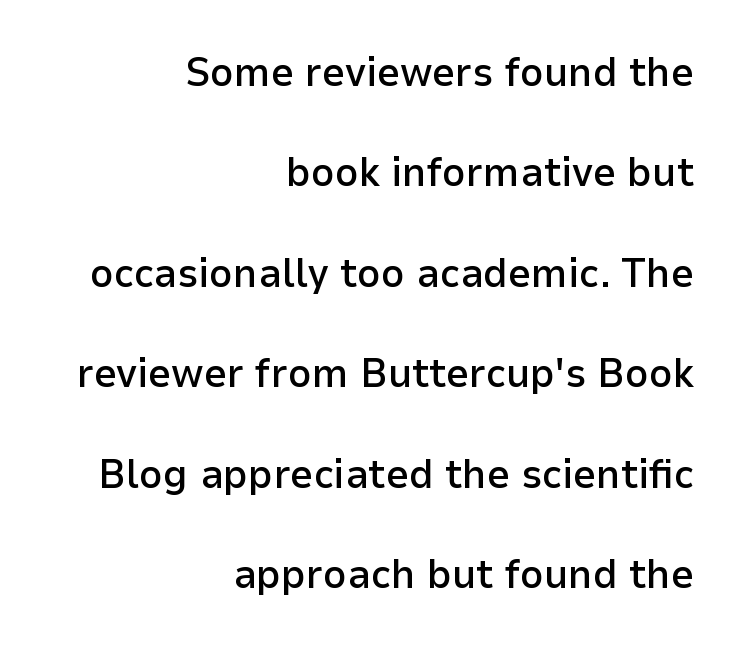
Each letter's strokes conclude bluntly, with no projecting serifs. The rendering uses natural spacing where letterforms have individual widths. The horizontal fit of the characters is conventional and even. A somewhat darkened texture: the type is semibold rather than bold. One-word summary of the alignment: right.
